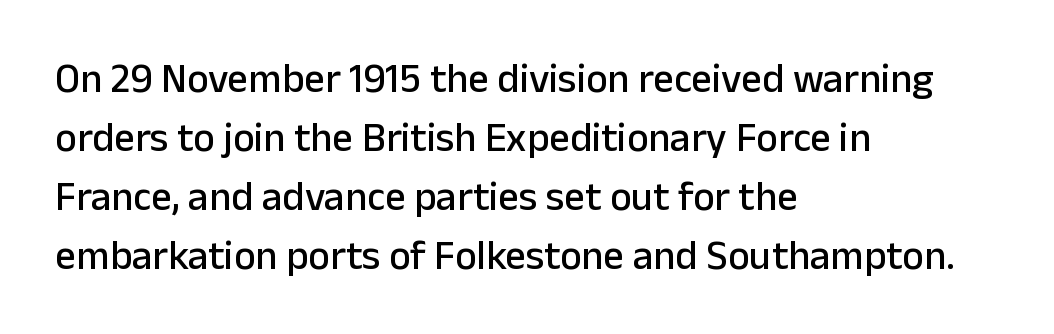
Looks like regular typesetting: each glyph gets only the width it needs. Leading: standard. This rendering leaves character spacing at its baseline value. Only glyphs here, with clear space below each row.
